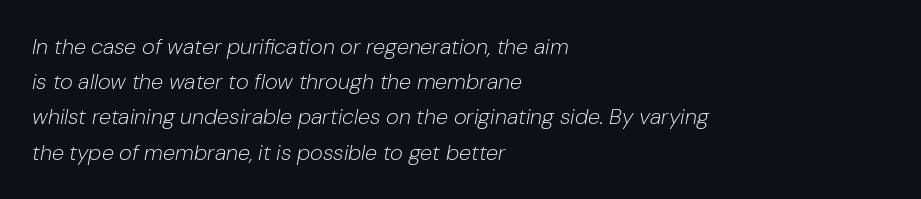
Nothing heavy about these letters — not bold at all. Compared with ordinary roman type, these characters are visibly tilted. Leftover space on each line is placed entirely after the last word. No word sits above an underline. Regular leading.
